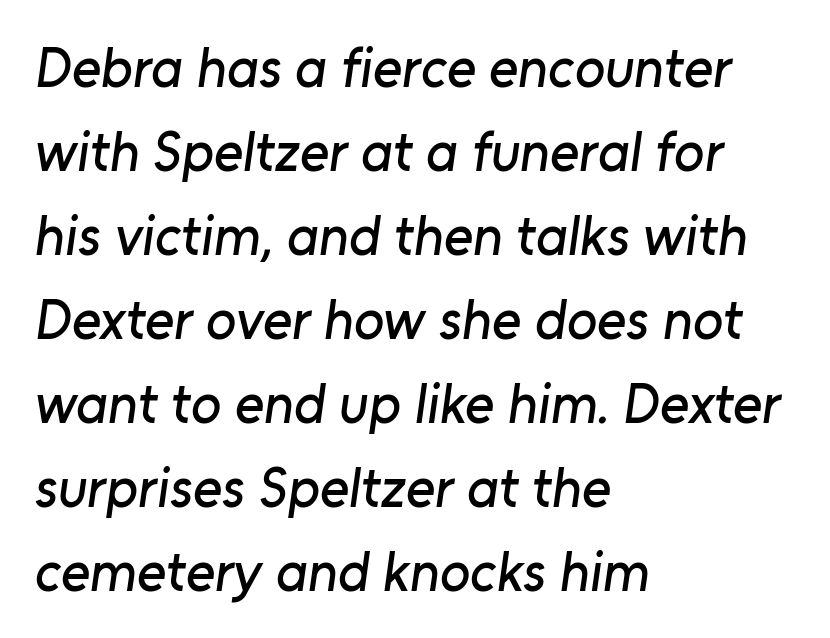
The image shows 56 px sans-serif type; set left-aligned, normal line spacing (1.5x), normal letter spacing, not underlined; low stroke contrast and a medium x-height.
